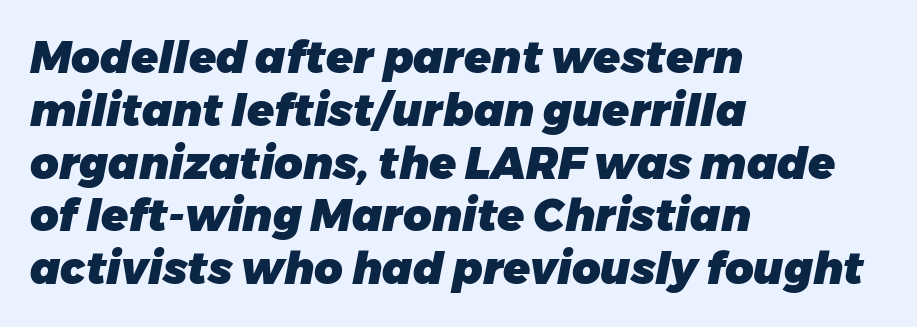
Bare-footed words on every line. All the whitespace from short lines collects on the right. Words appear dense and cohesive because spacing is normal. The font's italic variant was chosen for this text. Spacing verdict: proportional, widths tailored to each character. Every letter is thick-stroked: bold, no question.
